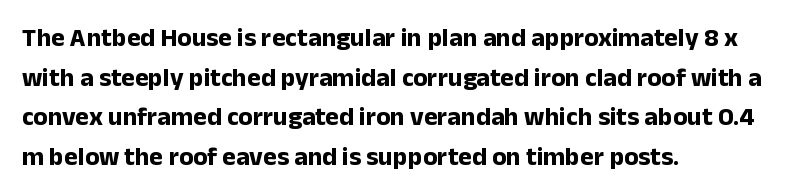
{"italic": "no", "bold": "yes", "underline": "no", "align": "left", "line_spacing": "normal", "line_spacing_ratio": 1.52, "letter_spacing": "normal", "letter_spacing_em": 0.0, "glyph_px": 26}
